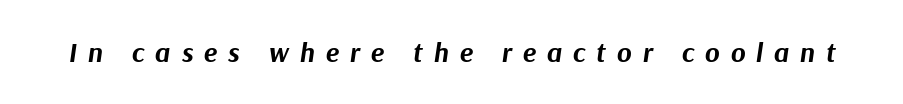
{"italic": "yes", "lean": "right", "slant_degrees": 9, "bold": "yes", "weight": "bold", "width": "normal", "stroke_contrast": "medium", "x_height": "medium", "monospaced": "no", "underline": "no", "letter_spacing": "wide", "letter_spacing_em": 0.39, "glyph_px": 28}
